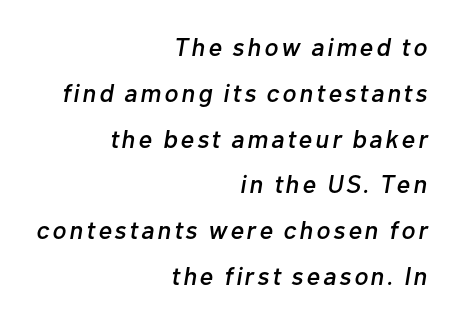
These lines are set flush right with a ragged left edge. The text carries the slant typical of an italic or oblique font. The gap between lines stays unmarked.
